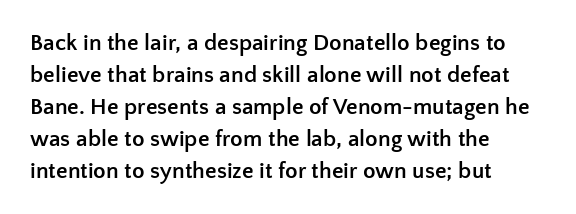
Q: Is the text bold? A: Yes.
Q: Is the text italic (slanted)? A: No, it is upright.
Q: Is the text underlined? A: No.
Q: How is the paragraph aligned? A: Left-aligned.
Q: Is the spacing between letters normal or unusually wide? A: Normal.
Q: Is the spacing between lines tight, normal or loose? A: Normal.
